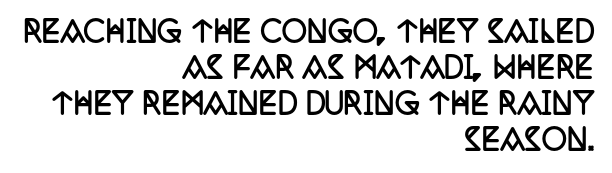
Q: Is the text bold? A: Yes.
Q: Is the text italic (slanted)? A: No, it is upright.
Q: Is the typeface a serif or a sans-serif typeface? A: Serif.
Q: Is the text underlined? A: No.
Q: How is the paragraph aligned? A: Right-aligned.
Q: Is the spacing between letters normal or unusually wide? A: Normal.
Q: Is the spacing between lines tight, normal or loose? A: Normal.
Q: Width (condensed, normal, or wide)? A: Condensed.
Q: Stroke contrast? A: Low.
Q: x-height? A: Large.
Q: Monospaced? A: No.
